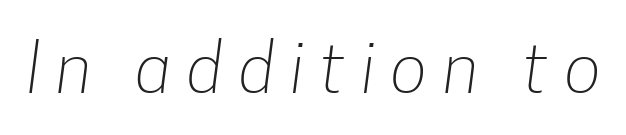
Serifs: no, the terminals of the letterforms are clean. Character widths vary here, with narrow letters taking less room than wide ones. Letters have the restrained weight of plain body copy at most. Type without underlining. The letterforms stand isolated, each surrounded by extra space.
